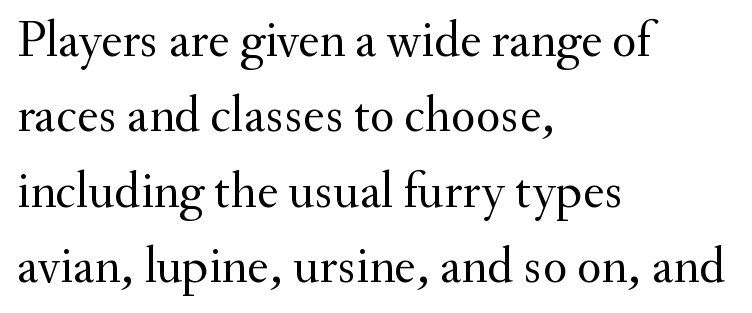
Default kerning and tracking; the words read as compact shapes. The strokes carry an ordinary text weight at most. The specimen reads as upright at a glance. Plain, unruled lines of type.
